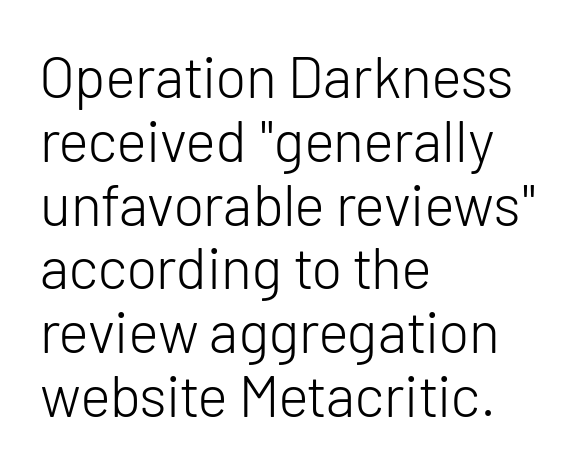
Q: Is the text bold? A: No.
Q: Is the text italic (slanted)? A: No, it is upright.
Q: Is the typeface a serif or a sans-serif typeface? A: Sans-serif.
Q: Is the text underlined? A: No.
Q: How is the paragraph aligned? A: Left-aligned.
Q: Is the spacing between letters normal or unusually wide? A: Normal.
Q: Is the spacing between lines tight, normal or loose? A: Tight.
Q: Width (condensed, normal, or wide)? A: Normal.
Q: Stroke contrast? A: Low.
Q: x-height? A: Medium.
Q: Monospaced? A: No.
